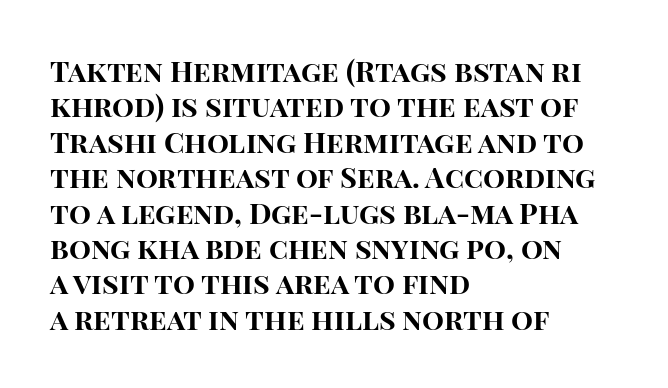
Character widths vary here, with narrow letters taking less room than wide ones. When letters stand straight like this, we call the style roman or upright. The string is rendered with underlining switched off. These lines stack with their left ends in a neat column.
